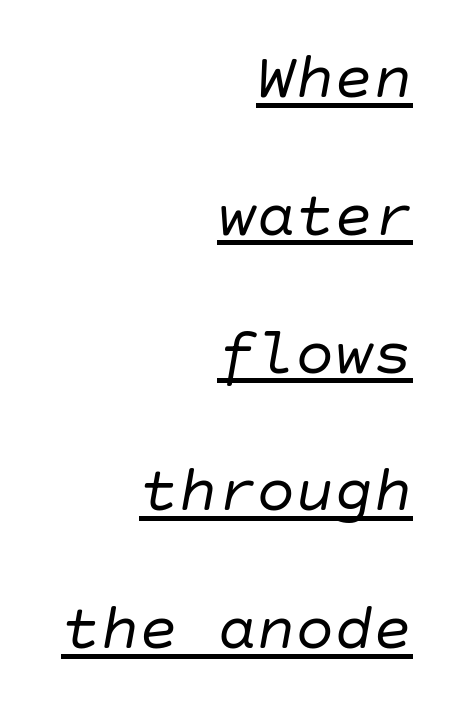
The image shows 65 px regular-weight type, italic (leaning right); set right-aligned, loose line spacing (2.12x), normal letter spacing, underlined; low stroke contrast and a large x-height.
